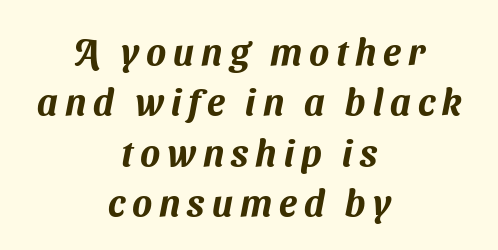
Q: Is the typeface a serif or a sans-serif typeface? A: Sans-serif.
Q: Is the text underlined? A: No.
Q: How is the paragraph aligned? A: Centered.
Q: Is the spacing between lines tight, normal or loose? A: Normal.
Q: Width (condensed, normal, or wide)? A: Normal.
Q: Stroke contrast? A: Medium.
Q: x-height? A: Medium.
Q: Monospaced? A: No.
